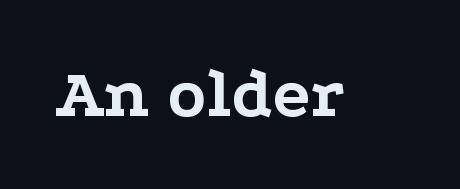
The image shows 70 px bold, wide serif type, upright; set normal letter spacing, not underlined; low stroke contrast and a medium x-height.
